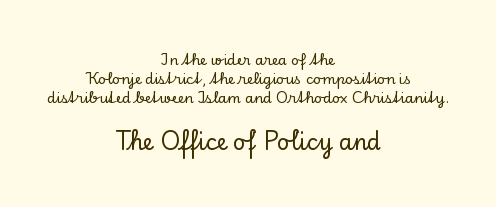
The image shows 22 px text type, upright; set centered, normal line spacing (1.35x), normal letter spacing, not underlined; the second (bottom) block is 1.57x larger.
